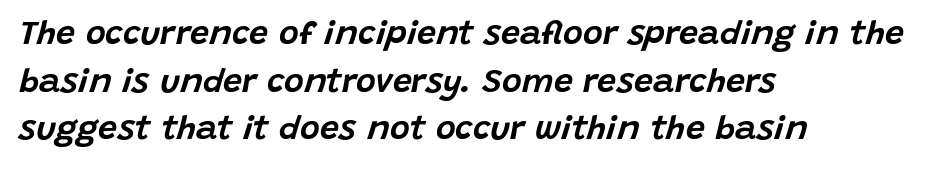
The string is rendered with underlining switched off. The axis of the letterforms is tilted away from vertical. Leading: standard. The rendering uses natural spacing where letterforms have individual widths.
